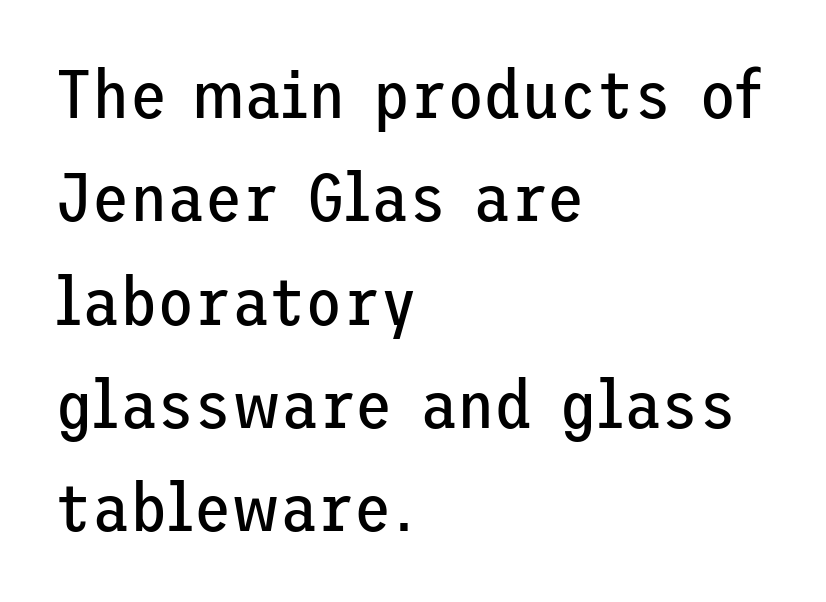
Letters rest on an invisible, unmarked baseline. Bold? No — there's no thickening of the strokes. The space between consecutive lines is moderate. Typographically, this falls in the sans-serif category. Typeset ragged right — the left edge is the straight one.
